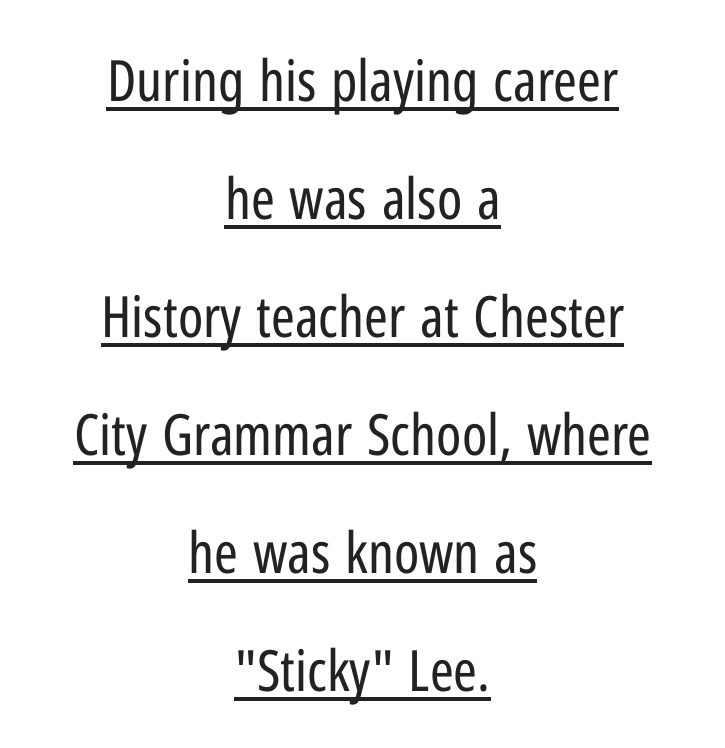
Q: Is the text bold? A: No.
Q: Is the text italic (slanted)? A: No, it is upright.
Q: Is the typeface a serif or a sans-serif typeface? A: Sans-serif.
Q: Is the text underlined? A: Yes.
Q: How is the paragraph aligned? A: Centered.
Q: Is the spacing between letters normal or unusually wide? A: Normal.
Q: Is the spacing between lines tight, normal or loose? A: Loose.
Q: Width (condensed, normal, or wide)? A: Condensed.
Q: Stroke contrast? A: Low.
Q: x-height? A: Medium.
Q: Monospaced? A: No.
